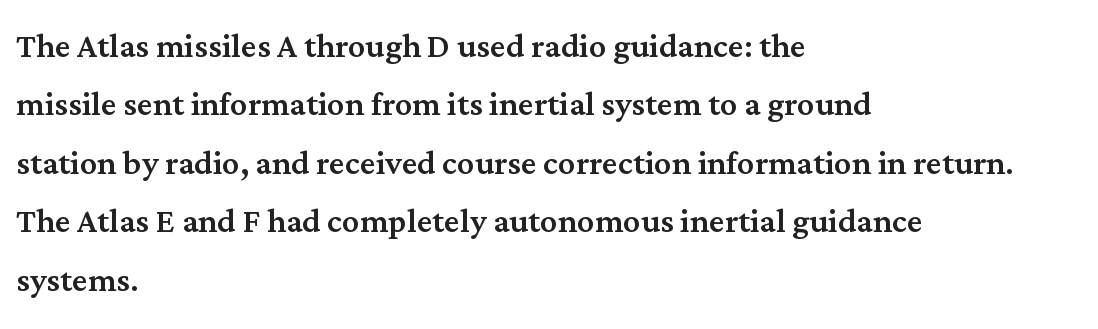
Q: Is the text italic (slanted)? A: No, it is upright.
Q: Is the typeface a serif or a sans-serif typeface? A: Serif.
Q: Is the text underlined? A: No.
Q: How is the paragraph aligned? A: Left-aligned.
Q: Is the spacing between letters normal or unusually wide? A: Normal.
Q: Is the spacing between lines tight, normal or loose? A: Normal.
Q: Width (condensed, normal, or wide)? A: Normal.
Q: Stroke contrast? A: Medium.
Q: x-height? A: Medium.
Q: Monospaced? A: No.
